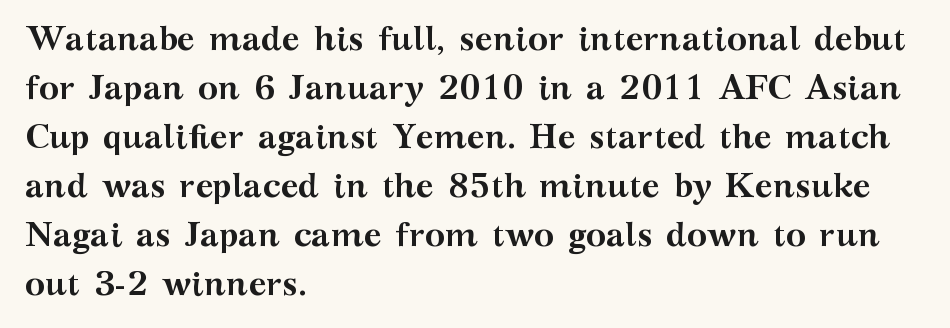
Where is the straight margin? On the left. Descenders are the only things crossing below the line. Glyph-to-glyph distance matches everyday printed text. Is this a fixed-width face? No — the glyphs have proportional, varying widths. Its strokes are broad and dark, the hallmark of bold type.
